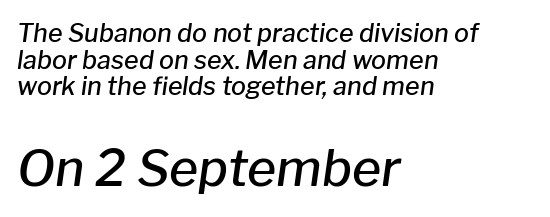
What stands out about the letter spacing? Nothing — it is the standard amount. Which margin do the lines hug? The left one — the right edge is uneven. Two sizes are in play, and the larger belongs to the second block. As a designer I'd log this as weight 600, semibold. The face used here is proportionally spaced, like ordinary book or web type.
